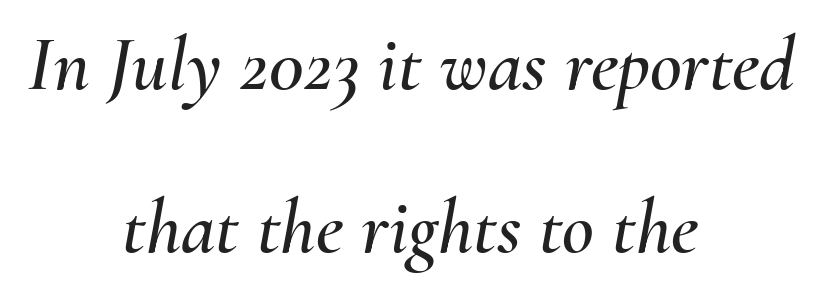
Q: Is the text italic (slanted)? A: Yes, it leans right by about 10 degrees.
Q: Is the text underlined? A: No.
Q: How is the paragraph aligned? A: Centered.
Q: Is the spacing between letters normal or unusually wide? A: Normal.
Q: Is the spacing between lines tight, normal or loose? A: Loose.
Q: Width (condensed, normal, or wide)? A: Normal.
Q: Stroke contrast? A: Medium.
Q: x-height? A: Small.
Q: Monospaced? A: No.
